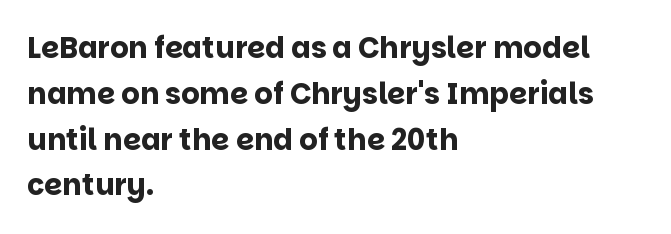
{"serif": "no", "italic": "no", "bold": "yes", "weight": "bold", "width": "normal", "stroke_contrast": "low", "x_height": "large", "monospaced": "no", "underline": "no", "align": "left", "line_spacing": "normal", "line_spacing_ratio": 1.58, "letter_spacing": "normal", "letter_spacing_em": 0.0, "glyph_px": 29}
